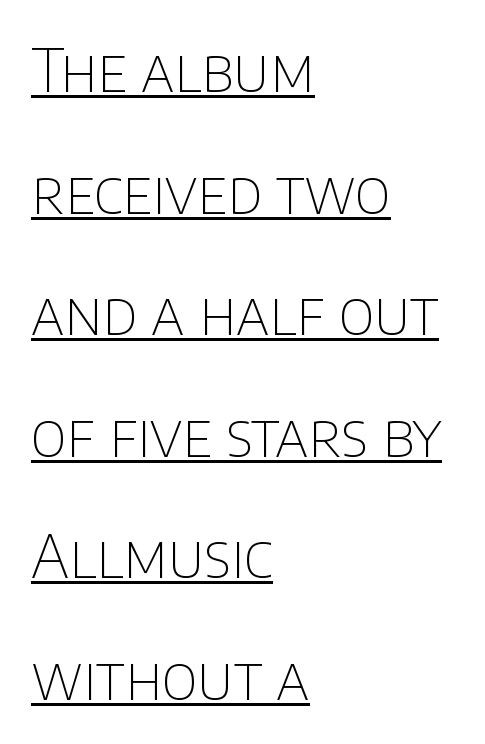
The letters sit at their default tracking, neither squeezed nor spread. The typography opts for an upright posture over an oblique one. The passage shown is typed in a proportional face where columns would drift. Compared with a centered layout, this one pins lines to the left instead. Regarding serifs, this sample does without them. A light-to-regular cut is what we see here.
